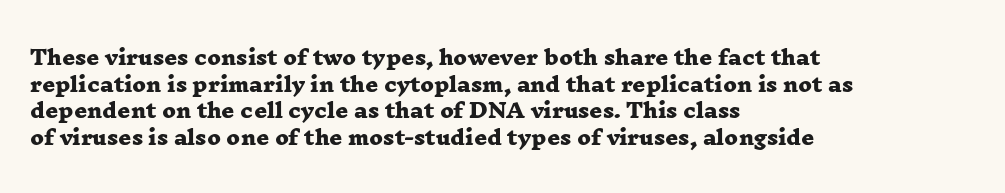
Q: Is the text bold? A: Yes.
Q: Is the text underlined? A: No.
Q: How is the paragraph aligned? A: Left-aligned.
Q: Is the spacing between letters normal or unusually wide? A: Normal.
Q: Is the spacing between lines tight, normal or loose? A: Normal.
